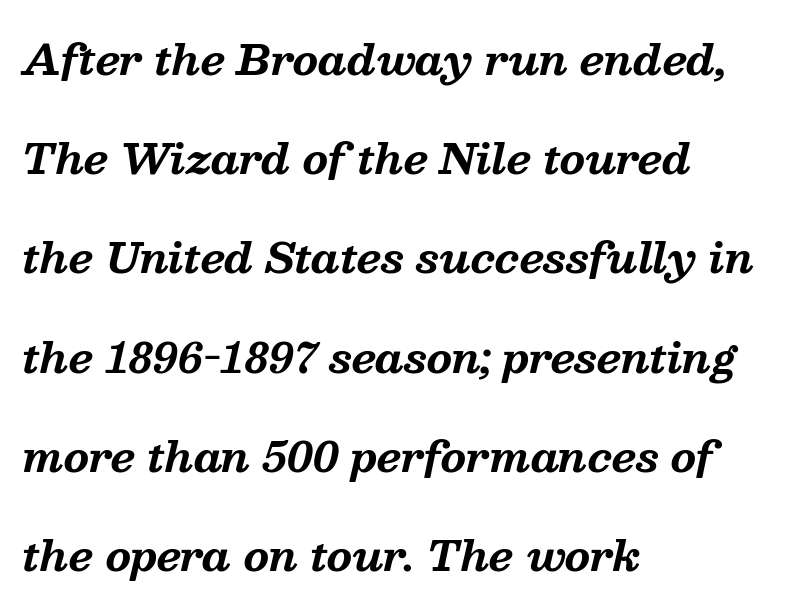
The image shows 41 px bold serif type, italic (leaning right); set left-aligned, loose line spacing (2.42x), normal letter spacing, not underlined; medium stroke contrast and a medium x-height.
